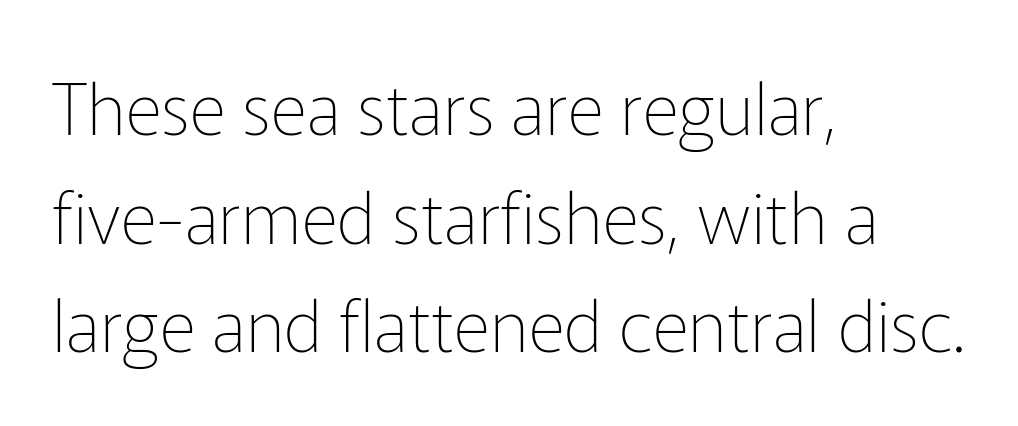
{"serif": "no", "italic": "no", "bold": "no", "weight": "thin", "width": "normal", "stroke_contrast": "low", "x_height": "medium", "monospaced": "no", "underline": "no", "align": "left", "line_spacing": "normal", "line_spacing_ratio": 1.53, "letter_spacing": "normal", "letter_spacing_em": 0.0, "glyph_px": 71}
